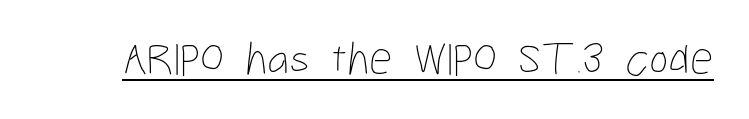
The image shows 46 px thin, condensed type, upright; set normal letter spacing, underlined; low stroke contrast and a medium x-height.
